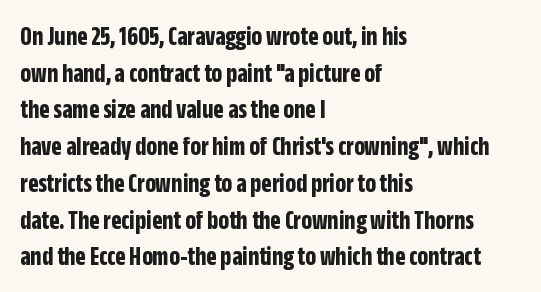
Q: Is the text bold? A: Yes.
Q: Is the text italic (slanted)? A: No, it is upright.
Q: Is the text underlined? A: No.
Q: How is the paragraph aligned? A: Left-aligned.
Q: Is the spacing between letters normal or unusually wide? A: Normal.
Q: Is the spacing between lines tight, normal or loose? A: Normal.
